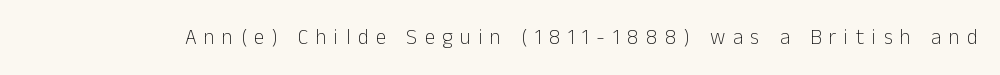
{"italic": "no", "bold": "no", "underline": "no", "letter_spacing": "wide", "letter_spacing_em": 0.36, "glyph_px": 21}
